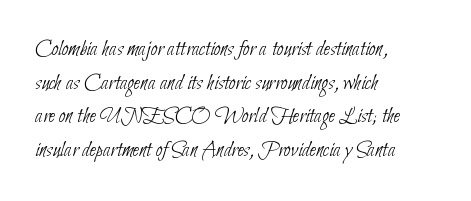
Q: Is the text bold? A: No.
Q: Is the text underlined? A: No.
Q: How is the paragraph aligned? A: Left-aligned.
Q: Is the spacing between letters normal or unusually wide? A: Normal.
Q: Is the spacing between lines tight, normal or loose? A: Normal.
